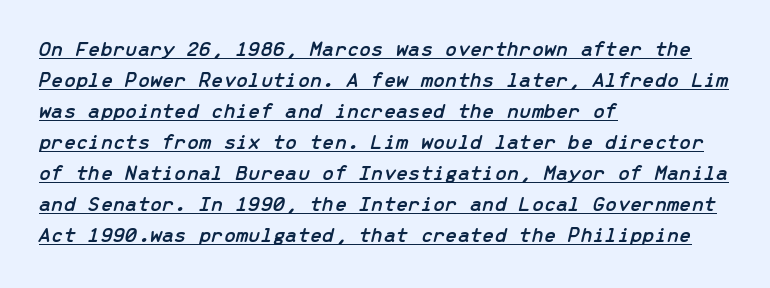
{"italic": "yes", "lean": "right", "slant_degrees": 13, "underline": "yes", "align": "left", "line_spacing": "normal", "line_spacing_ratio": 1.41, "letter_spacing": "normal", "letter_spacing_em": 0.0, "glyph_px": 22}
